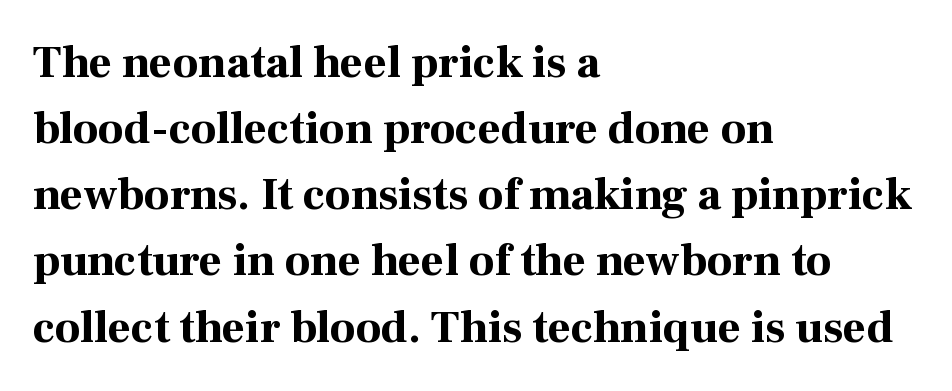
The image shows 45 px bold serif type, upright; set left-aligned, normal line spacing (1.47x), normal letter spacing, not underlined; high stroke contrast and a medium x-height.
